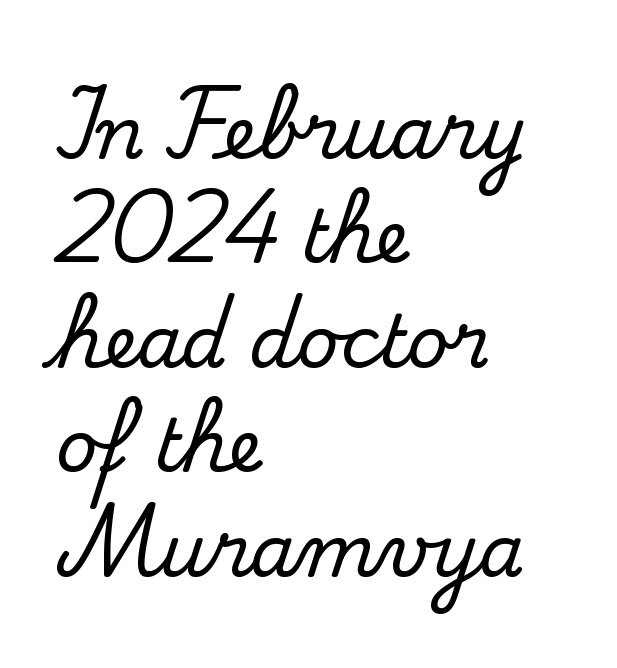
{"width": "normal", "stroke_contrast": "medium", "x_height": "small", "monospaced": "no", "underline": "no", "align": "left", "line_spacing": "normal", "line_spacing_ratio": 1.45, "letter_spacing": "normal", "letter_spacing_em": 0.0, "glyph_px": 72}
